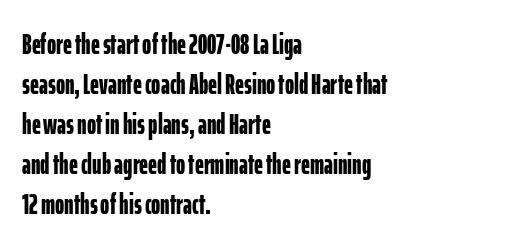
{"serif": "no", "italic": "no", "bold": "yes", "weight": "bold", "width": "condensed", "stroke_contrast": "low", "x_height": "medium", "monospaced": "no", "underline": "no", "align": "left", "line_spacing": "normal", "line_spacing_ratio": 1.43, "letter_spacing": "normal", "letter_spacing_em": 0.0, "glyph_px": 28}
